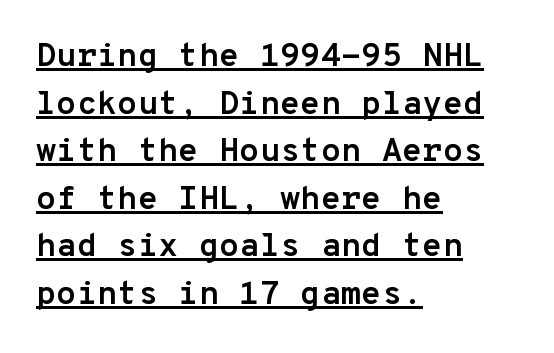
Q: Is the text bold? A: Yes.
Q: Is the text italic (slanted)? A: No, it is upright.
Q: Is the typeface a serif or a sans-serif typeface? A: Sans-serif.
Q: Is the text underlined? A: Yes.
Q: How is the paragraph aligned? A: Left-aligned.
Q: Is the spacing between letters normal or unusually wide? A: Normal.
Q: Is the spacing between lines tight, normal or loose? A: Normal.
Q: Width (condensed, normal, or wide)? A: Normal.
Q: Stroke contrast? A: Low.
Q: x-height? A: Medium.
Q: Monospaced? A: Yes.
